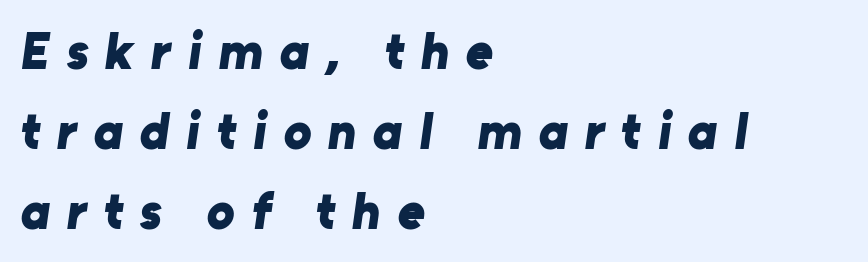
The image shows 52 px bold sans-serif type; set left-aligned, normal line spacing (1.54x), unusually wide letter spacing (+0.32 em), not underlined; low stroke contrast and a medium x-height.
